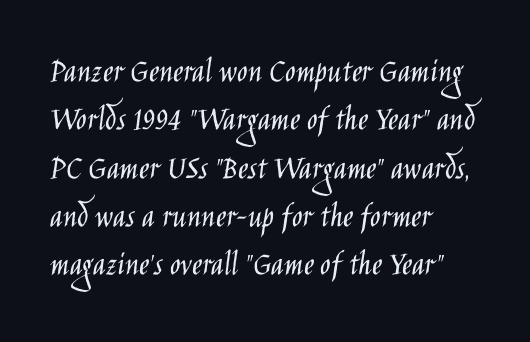
The passage shown is typeset with a sans-serif family. Here the designer chose a conventional face with non-uniform glyph widths. Does the copy run flush right? No — it runs flush left. Successive baselines arrive at the customary interval. Lines of text with bare space underneath. Heft: none added — not bold.
